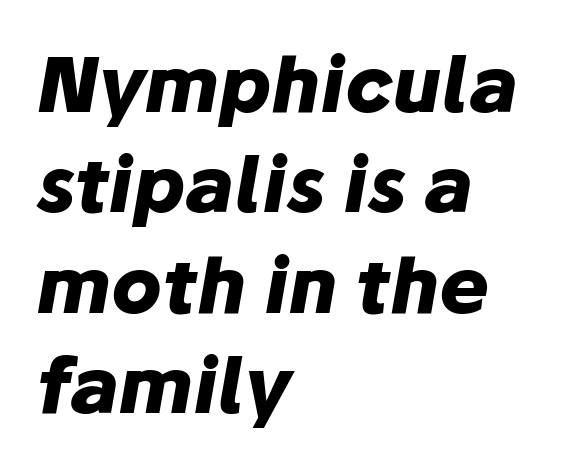
The rendering keeps characters at their native spacing. All the whitespace from short lines collects on the right. Quick note: underline off. There's an unmistakable incline to the writing here. The passage shown stacks its lines at a standard gap.
